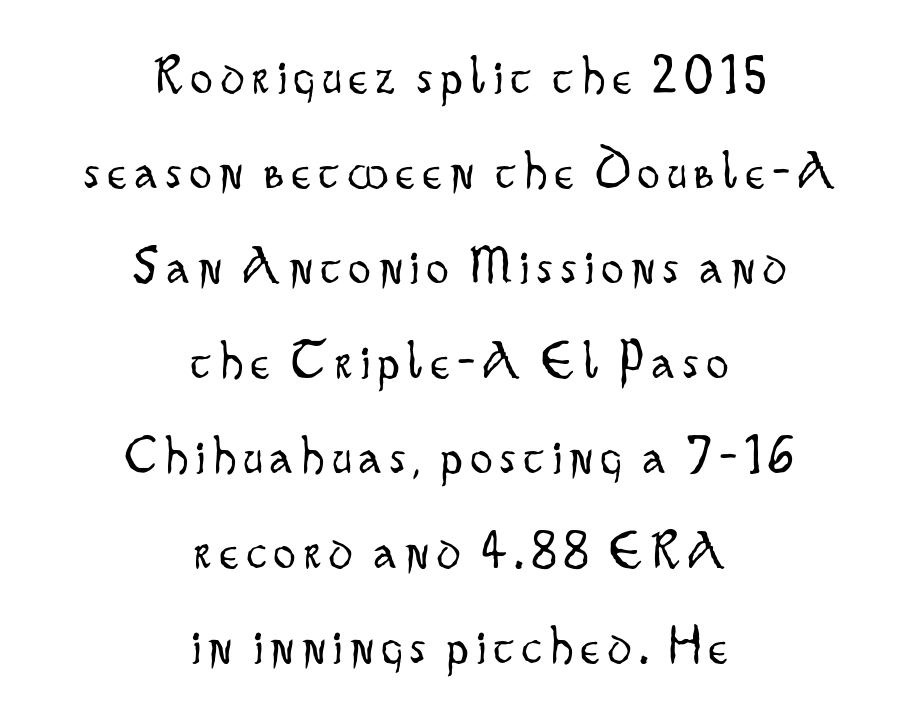
Every stem runs plumb, perpendicular to the baseline. Each row of text sits above clean, open space. Alignment: centered. No heavy texture on the line: the type isn't bold.
